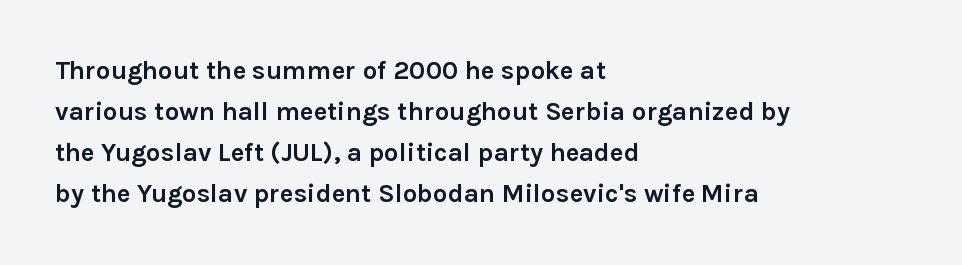
The image shows 26 px bold type, upright; set left-aligned, normal line spacing (1.58x), normal letter spacing, not underlined.
